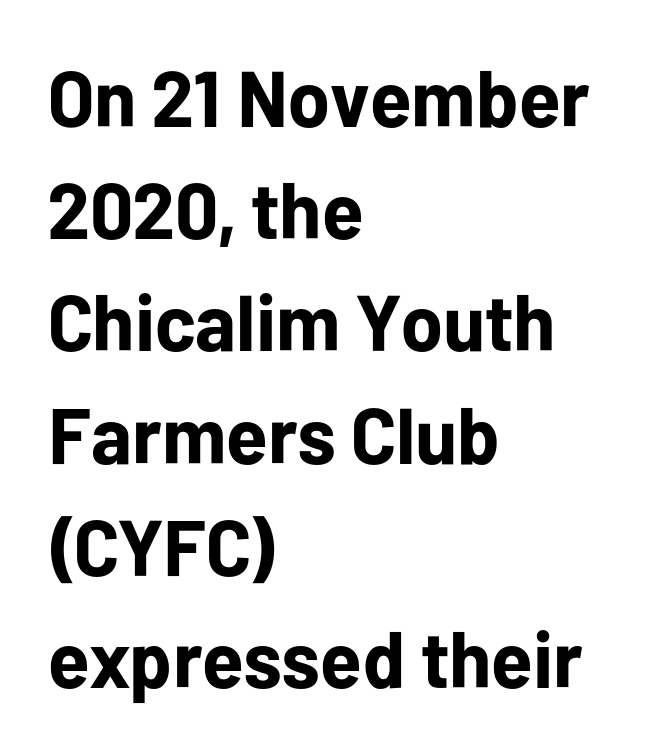
Spacing verdict: proportional, widths tailored to each character. Weight: bold. Where is the straight margin? On the left. In terms of posture, this sample is upright. Is there much room between lines? A standard amount, neither cramped nor airy.
